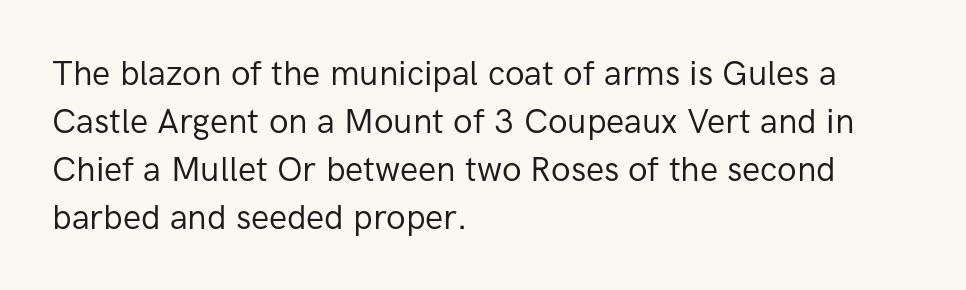
Italic? Not at all — the glyphs are vertical. The rendering uses natural spacing where letterforms have individual widths. Leftover space on each line is placed entirely after the last word. The horizontal fit of the characters is conventional and even. Does the type have serifs? No, each stem ends abruptly. Compared with a typical body face, this is equally light or lighter still.
